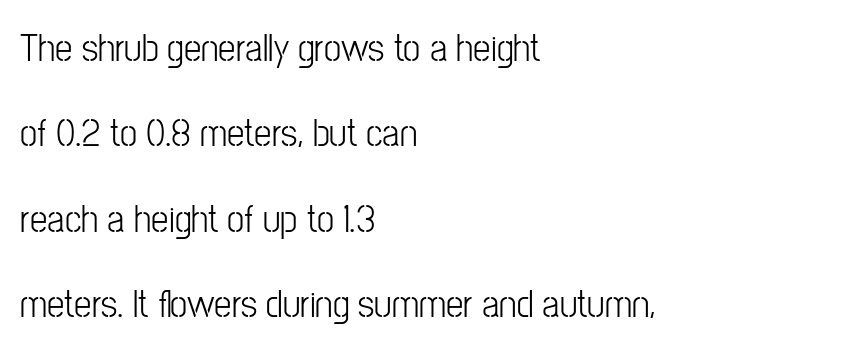
{"serif": "no", "italic": "no", "bold": "no", "weight": "light", "width": "condensed", "stroke_contrast": "low", "x_height": "medium", "monospaced": "no", "underline": "no", "align": "left", "line_spacing": "loose", "line_spacing_ratio": 2.19, "letter_spacing": "normal", "letter_spacing_em": 0.0, "glyph_px": 39}
